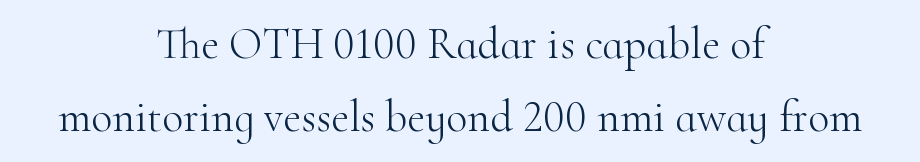
Check where the strokes stop: tiny serifs finish them off. In terms of posture, this sample is upright. Letters rest on an invisible, unmarked baseline. The face looks like a standard text weight, possibly lighter.
